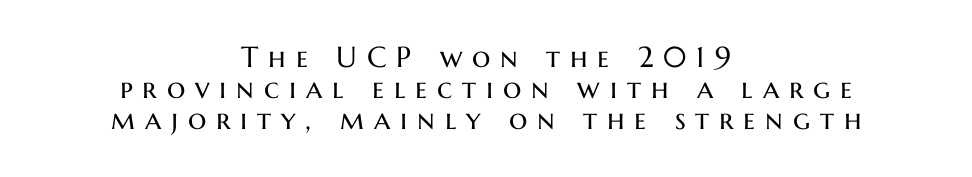
The baseline area is clear. Stroke thickness stays within the range of a standard reading face or lighter. Leftover space on each line is divided equally before and after the words. These lines are rendered in a variable-pitch font. Interline gaps are noticeably narrow in this sample.
